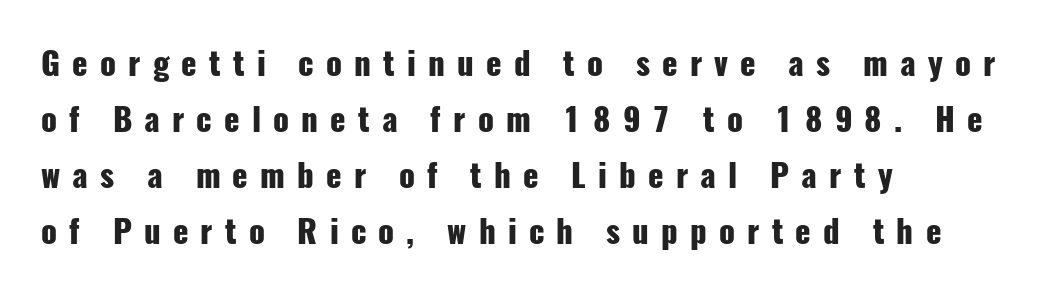
The image shows 32 px heavy, condensed sans-serif type, upright; set left-aligned, line spacing 1.75x, unusually wide letter spacing (+0.38 em), not underlined; low stroke contrast and a medium x-height.
